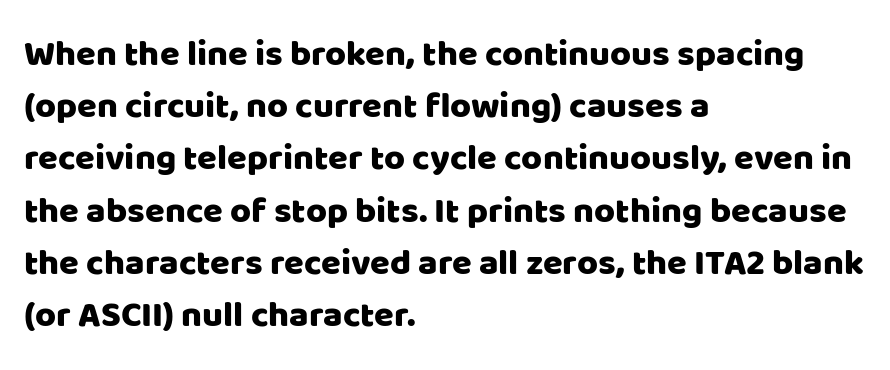
The lettering holds an erect, upright posture throughout. A clean baseline with only descenders dipping below it. Compared with typical paragraphs, the rows here are spaced about the same. No extra tracking has been applied to these lines. The rag falls on the right side of this text block.
